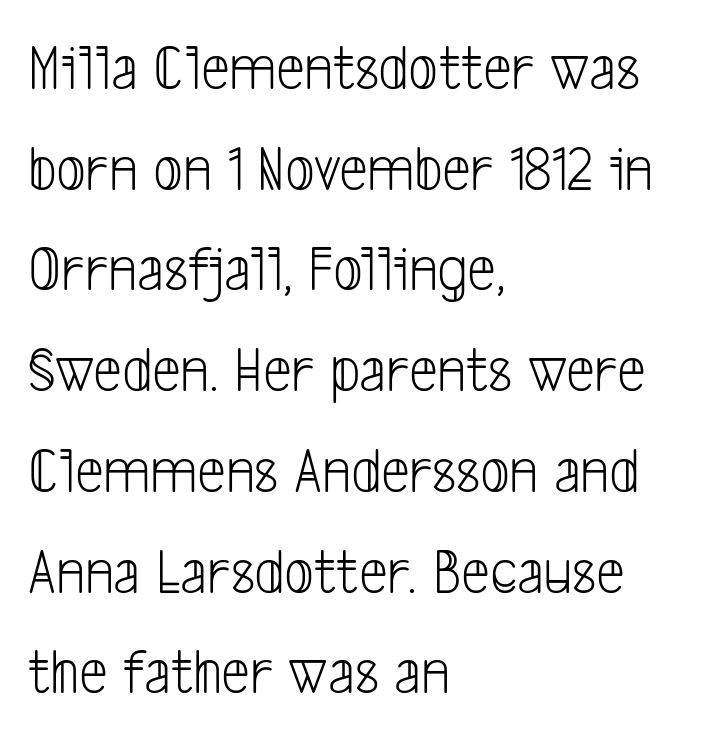
Looks like regular typesetting: each glyph gets only the width it needs. These lines are set flush left with a ragged right edge. No chunkiness to these letters — they're not bold. Letter spacing: default. This rendering features lettering with no underline.
